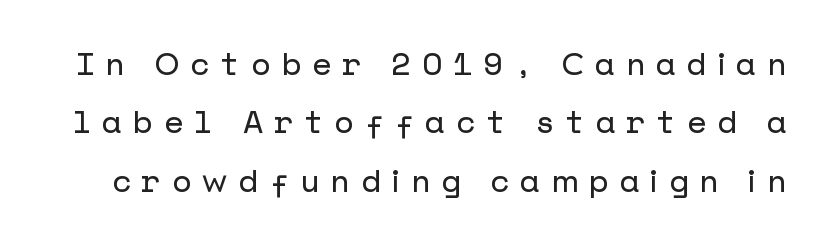
{"serif": "no", "italic": "no", "width": "normal", "stroke_contrast": "low", "x_height": "medium", "underline": "no", "line_spacing_ratio": 1.88, "letter_spacing": "wide", "letter_spacing_em": 0.36, "glyph_px": 31}
